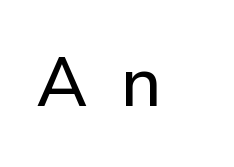
{"serif": "no", "italic": "no", "width": "normal", "stroke_contrast": "low", "x_height": "medium", "monospaced": "no", "underline": "no", "letter_spacing": "wide", "letter_spacing_em": 0.47, "glyph_px": 69}
